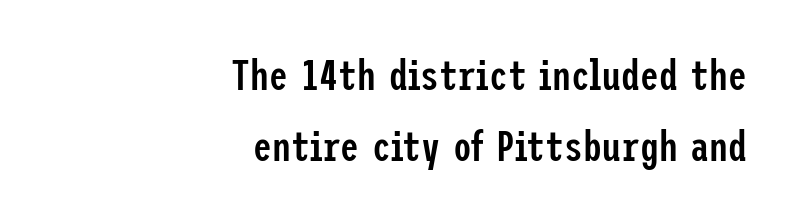
The image shows 42 px semibold, condensed sans-serif type, upright; set right-aligned, normal line spacing (1.69x), normal letter spacing, not underlined; low stroke contrast and a medium x-height.
